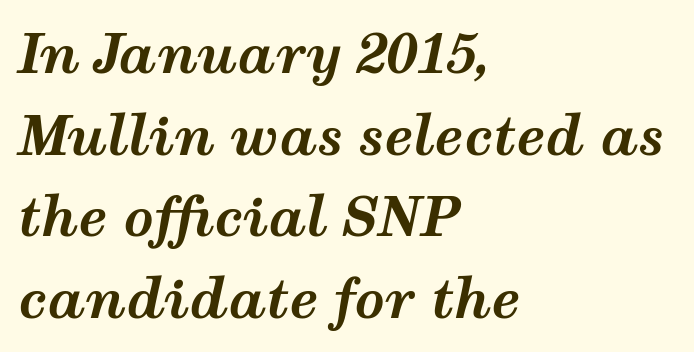
How are the letters spaced? Ordinarily, with no added tracking. The passage shown is typed in a proportional face where columns would drift. No word sits above an underline. Compared with typical paragraphs, the rows here are spaced about the same.
